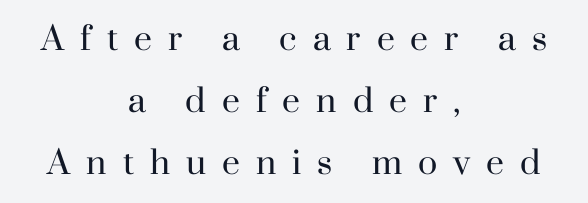
{"serif": "yes", "italic": "no", "bold": "no", "weight": "regular", "width": "normal", "stroke_contrast": "high", "x_height": "small", "monospaced": "no", "underline": "no", "align": "center", "line_spacing": "loose", "line_spacing_ratio": 1.94, "letter_spacing": "wide", "letter_spacing_em": 0.5, "glyph_px": 32}
